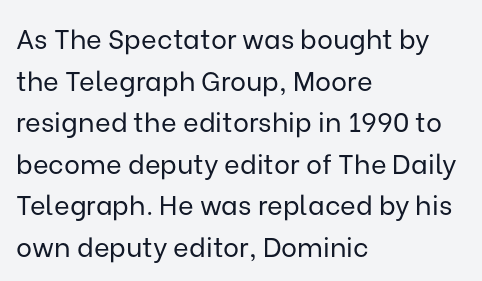
This sample uses an upright cut, with every glyph sitting square on the baseline. Lines of text with bare space underneath. The setting favours the left margin, as ordinary paragraphs usually do. Leading: standard. The typesetting does not lean heavy: it is not bold. You could call the tracking neutral — neither tight nor loose.
